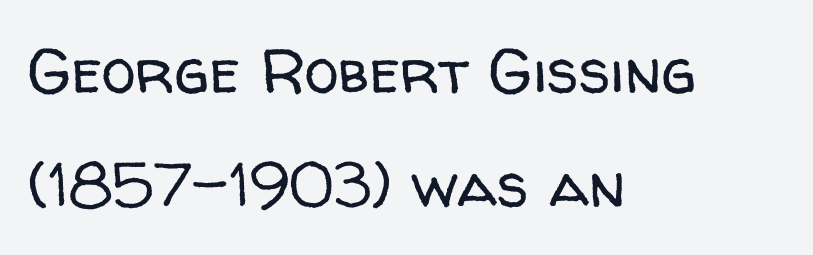
Q: Is the text bold? A: No.
Q: Is the text italic (slanted)? A: No, it is upright.
Q: Is the typeface a serif or a sans-serif typeface? A: Sans-serif.
Q: Is the text underlined? A: No.
Q: How is the paragraph aligned? A: Left-aligned.
Q: Is the spacing between letters normal or unusually wide? A: Normal.
Q: Width (condensed, normal, or wide)? A: Normal.
Q: Stroke contrast? A: Low.
Q: x-height? A: Medium.
Q: Monospaced? A: No.
